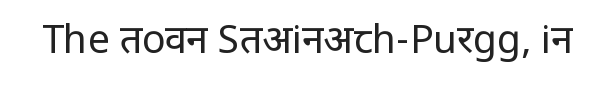
Q: Is the text bold? A: No.
Q: Is the text italic (slanted)? A: No, it is upright.
Q: Is the typeface a serif or a sans-serif typeface? A: Sans-serif.
Q: Is the text underlined? A: No.
Q: Is the spacing between letters normal or unusually wide? A: Normal.
Q: Width (condensed, normal, or wide)? A: Condensed.
Q: Stroke contrast? A: Low.
Q: x-height? A: Large.
Q: Monospaced? A: No.
